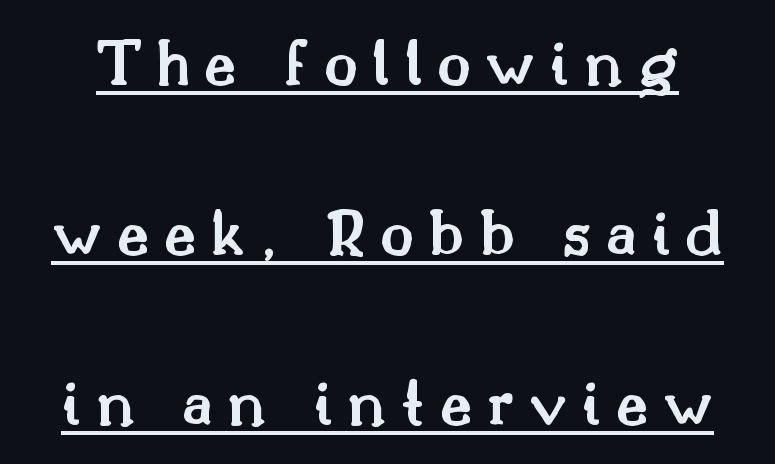
{"serif": "yes", "italic": "no", "bold": "semi", "weight": "semibold", "width": "normal", "stroke_contrast": "medium", "x_height": "small", "monospaced": "no", "underline": "yes", "line_spacing": "loose", "line_spacing_ratio": 2.43, "letter_spacing": "wide", "letter_spacing_em": 0.21, "glyph_px": 70}
